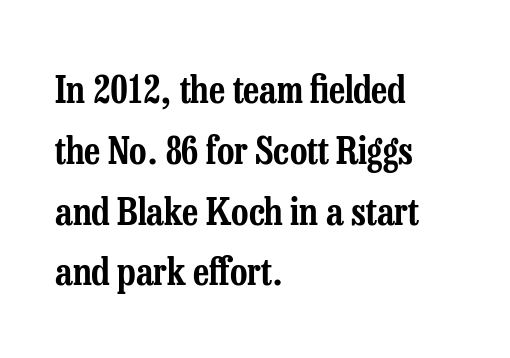
Each letter's strokes conclude with small projecting serifs. Leftover space on each line is placed entirely after the last word. Observe the ordinary spacing: letters are neighbours, not strangers. Reading down the column, the eye jumps a familiar distance to each next line. In terms of posture, this sample is upright.
